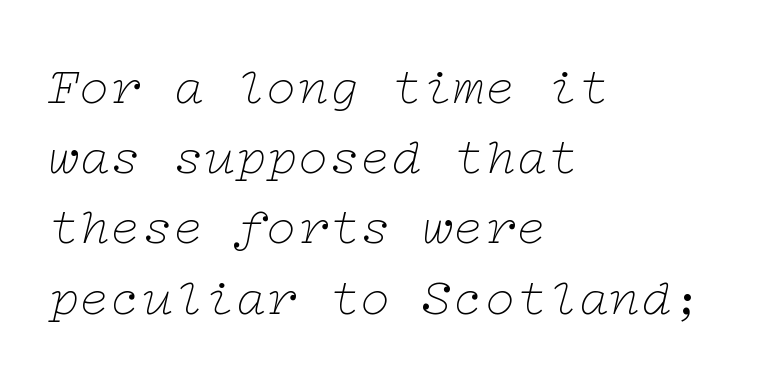
Q: Is the text bold? A: No.
Q: Is the text italic (slanted)? A: Yes, it leans right by about 12 degrees.
Q: Is the typeface a serif or a sans-serif typeface? A: Serif.
Q: Is the text underlined? A: No.
Q: How is the paragraph aligned? A: Left-aligned.
Q: Is the spacing between letters normal or unusually wide? A: Normal.
Q: Is the spacing between lines tight, normal or loose? A: Normal.
Q: Width (condensed, normal, or wide)? A: Wide.
Q: Stroke contrast? A: Low.
Q: x-height? A: Medium.
